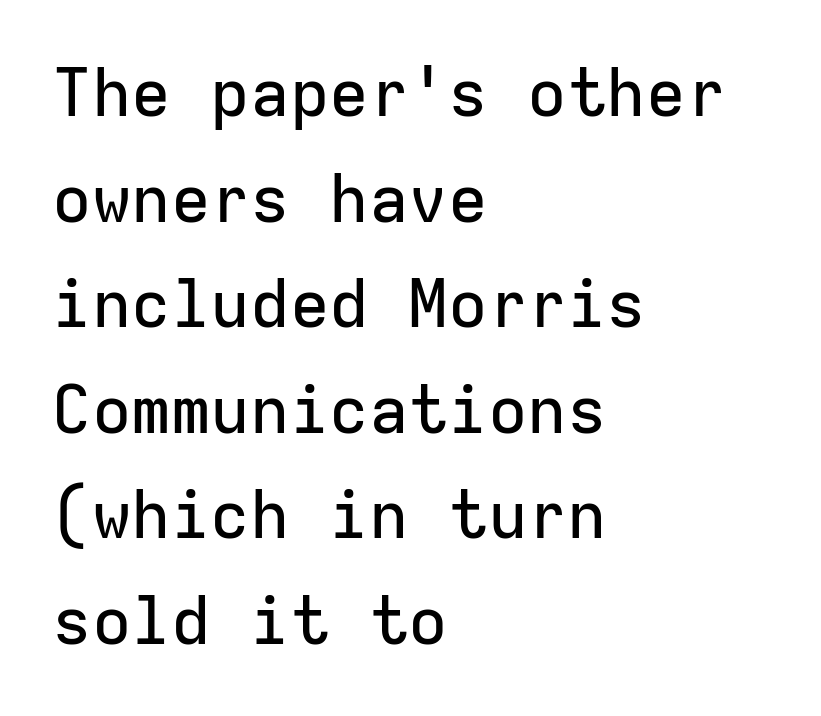
{"serif": "no", "italic": "no", "width": "normal", "stroke_contrast": "low", "x_height": "medium", "monospaced": "yes", "underline": "no", "align": "left", "line_spacing": "normal", "line_spacing_ratio": 1.6, "letter_spacing": "normal", "letter_spacing_em": 0.0, "glyph_px": 66}
